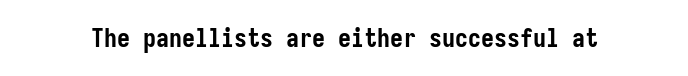
{"italic": "no", "bold": "yes", "underline": "no", "letter_spacing": "normal", "letter_spacing_em": 0.0, "glyph_px": 26}
